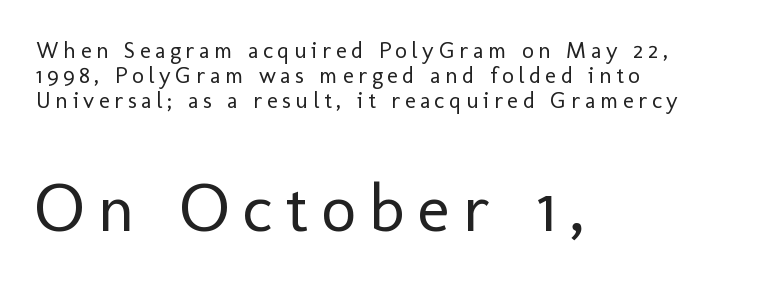
Q: Is the text bold? A: No.
Q: Is the text italic (slanted)? A: No, it is upright.
Q: Is the typeface a serif or a sans-serif typeface? A: Sans-serif.
Q: Is the text underlined? A: No.
Q: How is the paragraph aligned? A: Left-aligned.
Q: Is the spacing between letters normal or unusually wide? A: Unusually wide.
Q: Is the spacing between lines tight, normal or loose? A: Tight.
Q: Which block of text is set in a larger size, the first (top) or the second (bottom)? A: The second (bottom) one.
Q: Width (condensed, normal, or wide)? A: Normal.
Q: Stroke contrast? A: Low.
Q: x-height? A: Medium.
Q: Monospaced? A: No.
